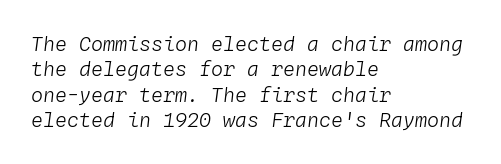
Look at the tracking — it's just the regular setting, nothing added. Rows of type keep a routine distance in the vertical direction. Heaviness? Minimal to ordinary, like unemphasized prose. Unmarked baselines from the first word to the last. Reading down the block, your eye returns to a fixed left position each line.
